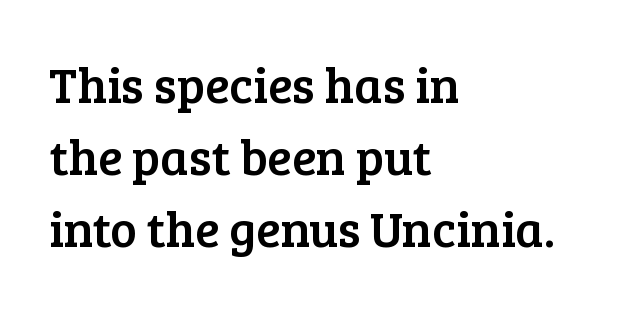
{"serif": "yes", "italic": "no", "width": "normal", "stroke_contrast": "low", "x_height": "medium", "monospaced": "no", "underline": "no", "align": "left", "line_spacing": "normal", "line_spacing_ratio": 1.44, "letter_spacing": "normal", "letter_spacing_em": 0.0, "glyph_px": 50}
